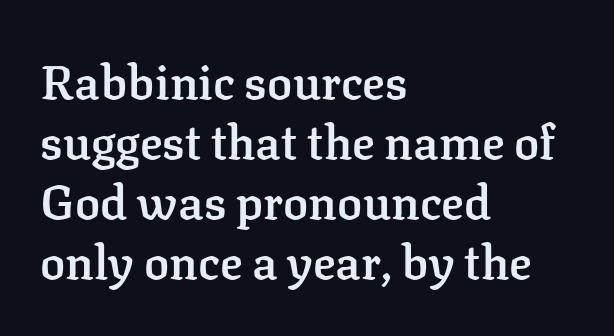
The image shows 47 px semibold serif type, upright; set left-aligned, normal line spacing (1.28x), normal letter spacing, not underlined; low stroke contrast and a medium x-height.
